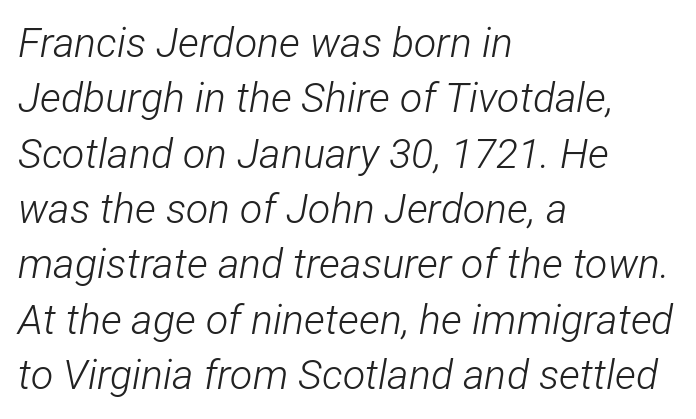
The image shows 41 px light, condensed type, italic (leaning right); set left-aligned, normal line spacing (1.35x), normal letter spacing, not underlined; low stroke contrast and a medium x-height.
